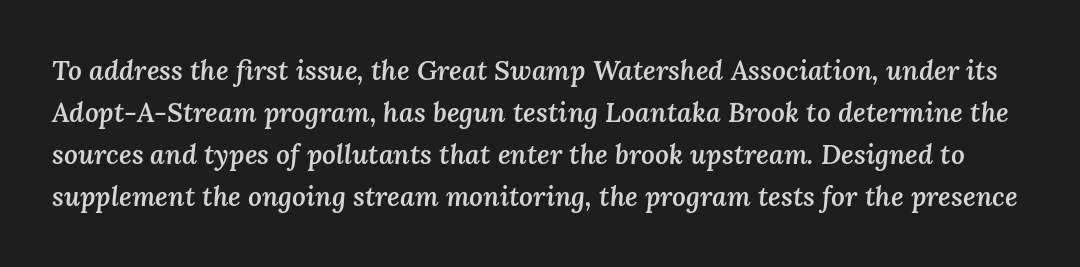
The image shows 27 px text type, italic (leaning right); set normal line spacing (1.56x), normal letter spacing, not underlined.
